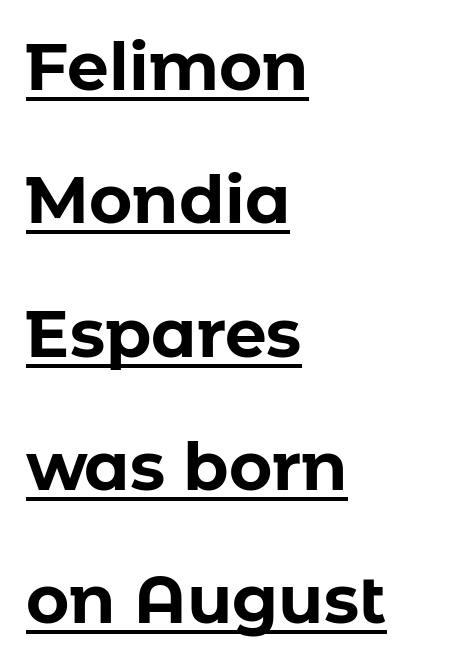
Leading: increased. Every row of glyphs begins at an identical x-position on the left. Here the designer chose a conventional face with non-uniform glyph widths. Nothing unusual about the tracking: characters are spaced as the font intends.
